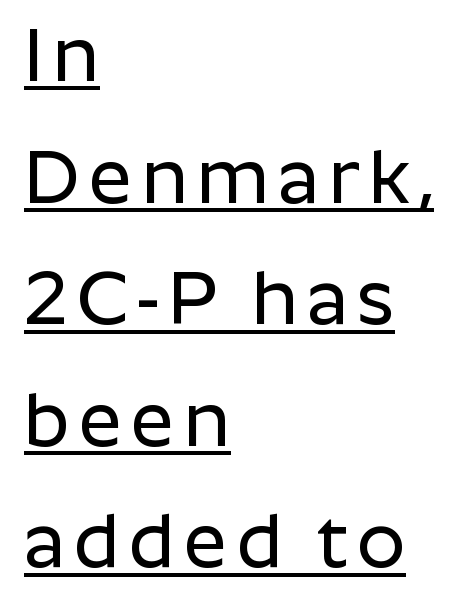
What kind of face is this? One without serifs — a sans. Each line starts at the same left margin while the right side varies. Horizontal bands of white between lines are of average thickness. The words here are underlined. You could not count columns in this text — the font is proportionally spaced. If you drew a line through each stem, it would be perfectly vertical.
